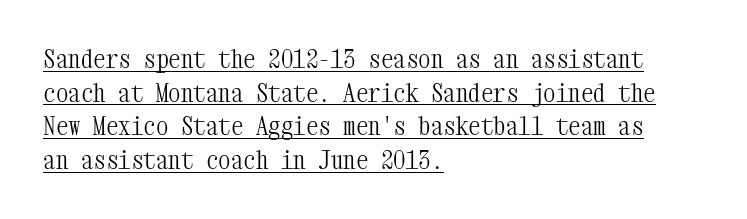
Q: Is the text bold? A: No.
Q: Is the text italic (slanted)? A: No, it is upright.
Q: Is the text underlined? A: Yes.
Q: How is the paragraph aligned? A: Left-aligned.
Q: Is the spacing between letters normal or unusually wide? A: Normal.
Q: Is the spacing between lines tight, normal or loose? A: Normal.
